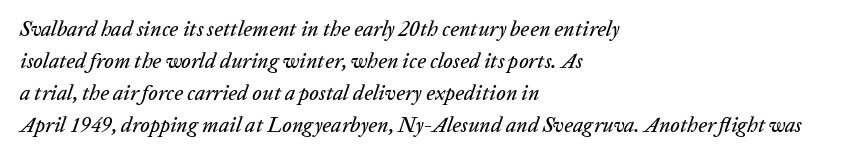
The typesetter chose a ragged-right arrangement here. The line-height multiplier appears to be the usual default. Letters rest on an invisible, unmarked baseline. Students, note that the glyphs here touch the page at normal intervals.
